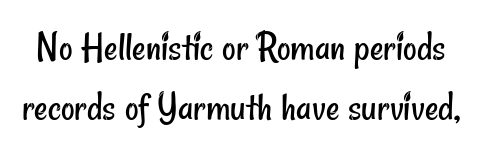
{"serif": "no", "bold": "no", "weight": "regular", "width": "condensed", "stroke_contrast": "low", "x_height": "small", "monospaced": "no", "underline": "no", "line_spacing": "normal", "line_spacing_ratio": 1.42, "letter_spacing": "normal", "letter_spacing_em": 0.0, "glyph_px": 42}
